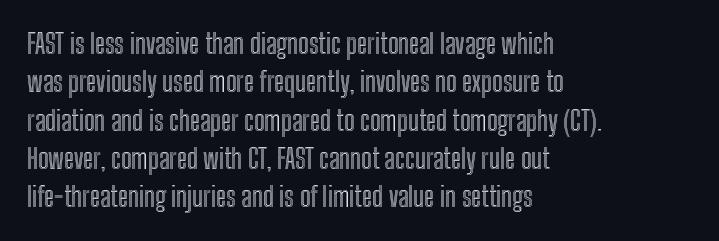
The image shows 27 px text type, upright; set left-aligned, normal line spacing (1.42x), normal letter spacing, not underlined.
